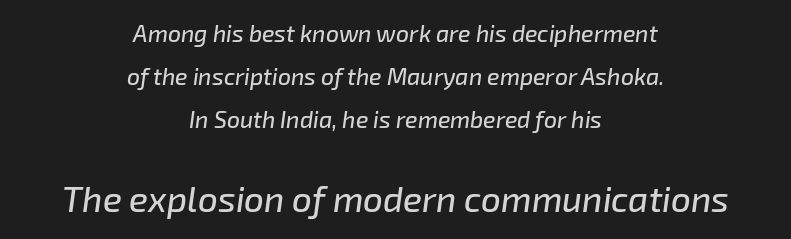
{"italic": "yes", "lean": "right", "slant_degrees": 8, "width": "normal", "stroke_contrast": "low", "x_height": "medium", "monospaced": "no", "underline": "no", "align": "center", "line_spacing_ratio": 1.88, "letter_spacing": "normal", "letter_spacing_em": 0.0, "larger_block": "second", "size_ratio": 1.52, "glyph_px": 35}
